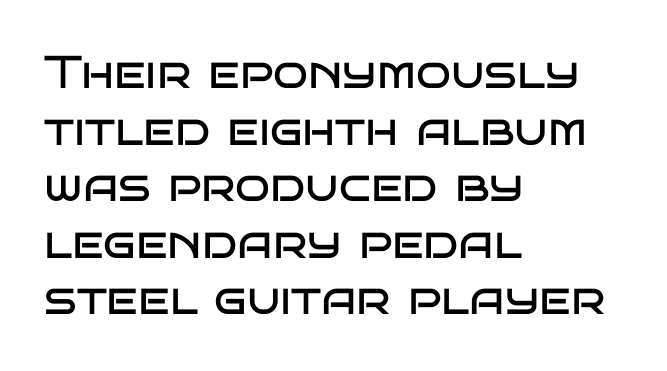
Q: Is the text bold? A: No.
Q: Is the text italic (slanted)? A: No, it is upright.
Q: Is the typeface a serif or a sans-serif typeface? A: Sans-serif.
Q: Is the text underlined? A: No.
Q: How is the paragraph aligned? A: Left-aligned.
Q: Is the spacing between letters normal or unusually wide? A: Normal.
Q: Width (condensed, normal, or wide)? A: Wide.
Q: Stroke contrast? A: Low.
Q: x-height? A: Large.
Q: Monospaced? A: No.
